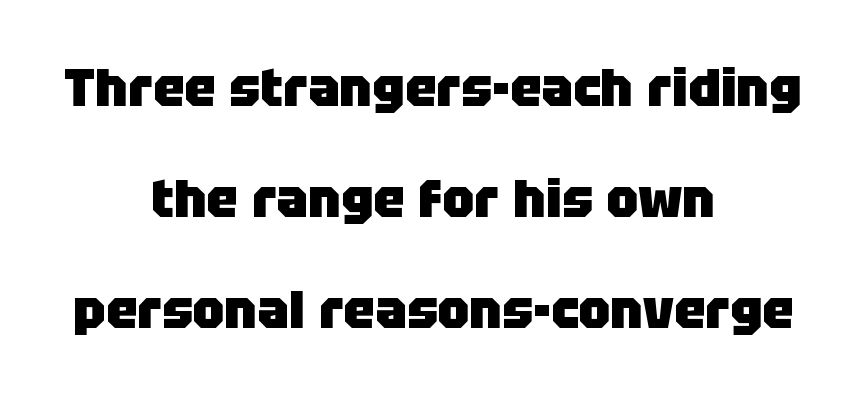
Q: Is the text bold? A: Yes.
Q: Is the text italic (slanted)? A: No, it is upright.
Q: Is the typeface a serif or a sans-serif typeface? A: Sans-serif.
Q: Is the text underlined? A: No.
Q: How is the paragraph aligned? A: Centered.
Q: Is the spacing between letters normal or unusually wide? A: Normal.
Q: Is the spacing between lines tight, normal or loose? A: Loose.
Q: Width (condensed, normal, or wide)? A: Normal.
Q: Stroke contrast? A: Low.
Q: x-height? A: Large.
Q: Monospaced? A: No.
